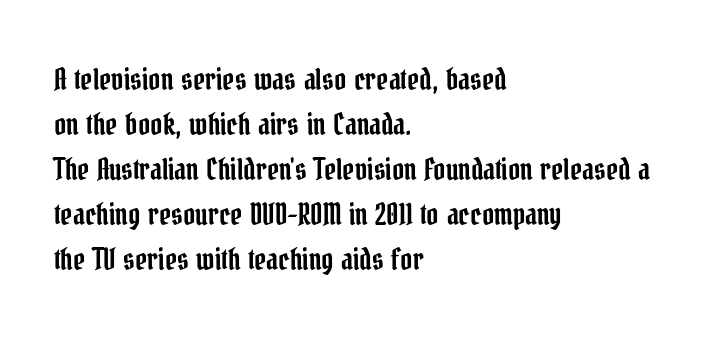
Q: Is the text italic (slanted)? A: No, it is upright.
Q: Is the typeface a serif or a sans-serif typeface? A: Serif.
Q: Is the text underlined? A: No.
Q: How is the paragraph aligned? A: Left-aligned.
Q: Is the spacing between letters normal or unusually wide? A: Normal.
Q: Is the spacing between lines tight, normal or loose? A: Normal.
Q: Width (condensed, normal, or wide)? A: Condensed.
Q: Stroke contrast? A: Low.
Q: x-height? A: Medium.
Q: Monospaced? A: No.
